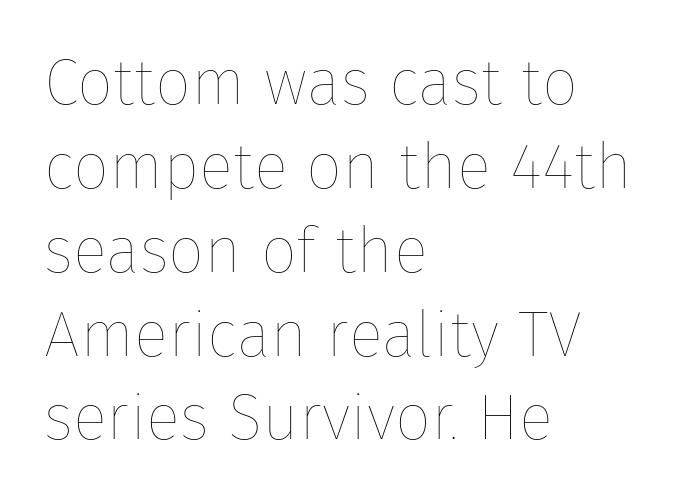
{"italic": "no", "bold": "no", "weight": "thin", "width": "normal", "stroke_contrast": "low", "x_height": "medium", "monospaced": "no", "underline": "no", "align": "left", "line_spacing": "normal", "line_spacing_ratio": 1.31, "letter_spacing": "normal", "letter_spacing_em": 0.0, "glyph_px": 64}
